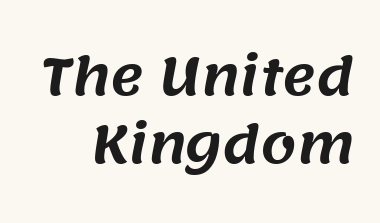
The image shows 51 px sans-serif type; set normal line spacing (1.33x), normal letter spacing, not underlined; medium stroke contrast and a large x-height.
